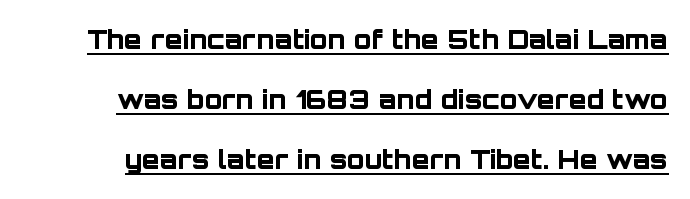
Q: Is the text bold? A: Yes.
Q: Is the text italic (slanted)? A: No, it is upright.
Q: Is the text underlined? A: Yes.
Q: Is the spacing between letters normal or unusually wide? A: Normal.
Q: Is the spacing between lines tight, normal or loose? A: Loose.
